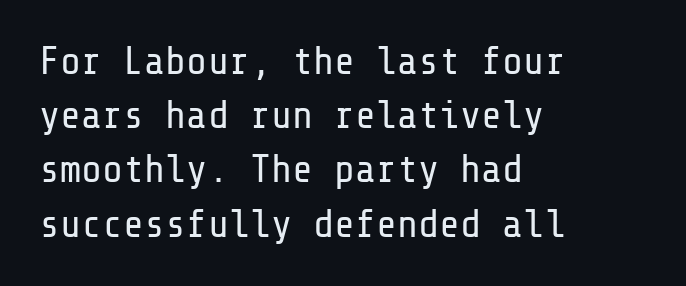
Stroke thickness stays within the range of a standard reading face or lighter. This is roman type, the default non-slanted kind. What kind of face is this? One without serifs — a sans. Is the block centered? No — it sits flush against the left margin.
